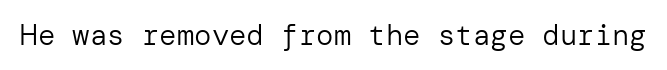
The image shows 29 px regular-weight sans-serif type, upright; set normal letter spacing, not underlined; low stroke contrast and a medium x-height.
